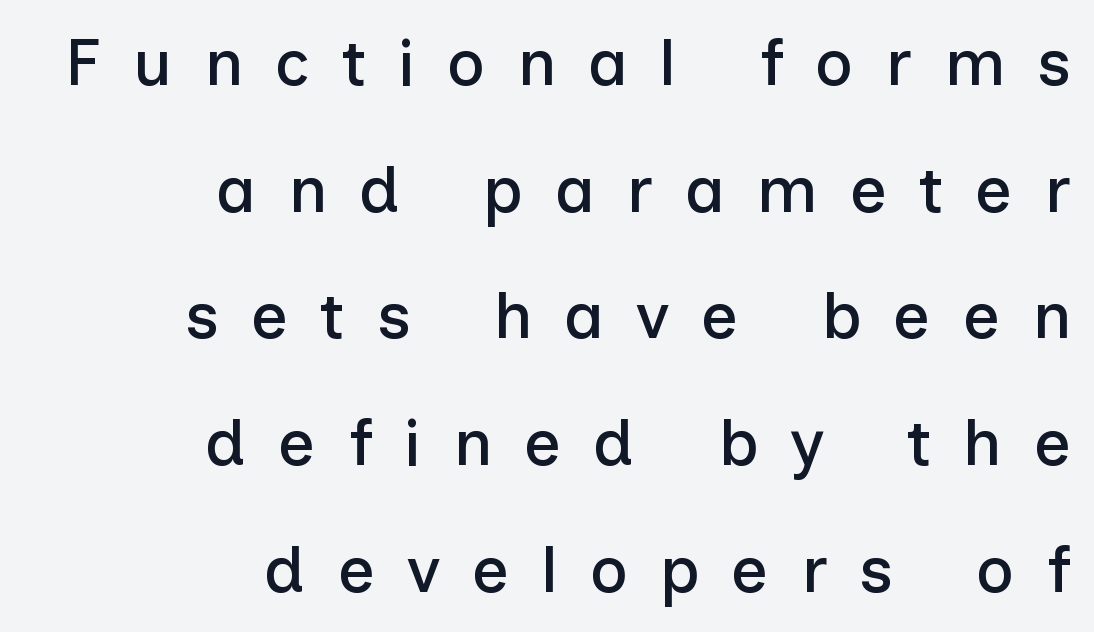
The image shows 65 px sans-serif type, upright; set right-aligned, loose line spacing (1.95x), unusually wide letter spacing (+0.49 em), not underlined; low stroke contrast and a medium x-height.
